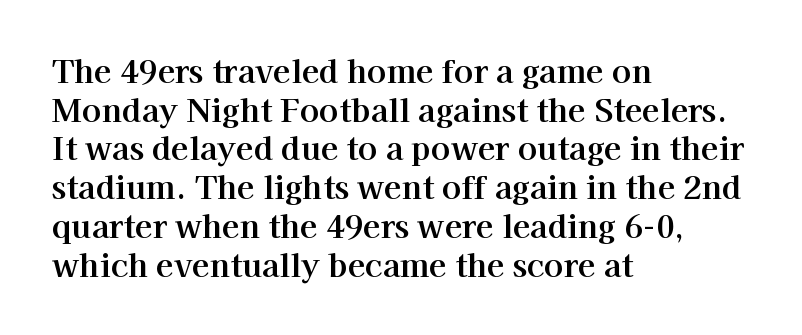
The image shows 32 px serif type, upright; set left-aligned, line spacing 1.21x, normal letter spacing, not underlined; high stroke contrast and a medium x-height.
